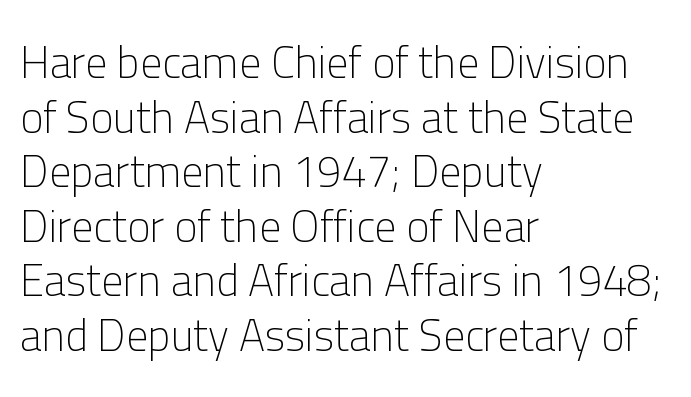
The image shows 44 px light sans-serif type, upright; set left-aligned, line spacing 1.24x, normal letter spacing, not underlined; low stroke contrast and a medium x-height.
